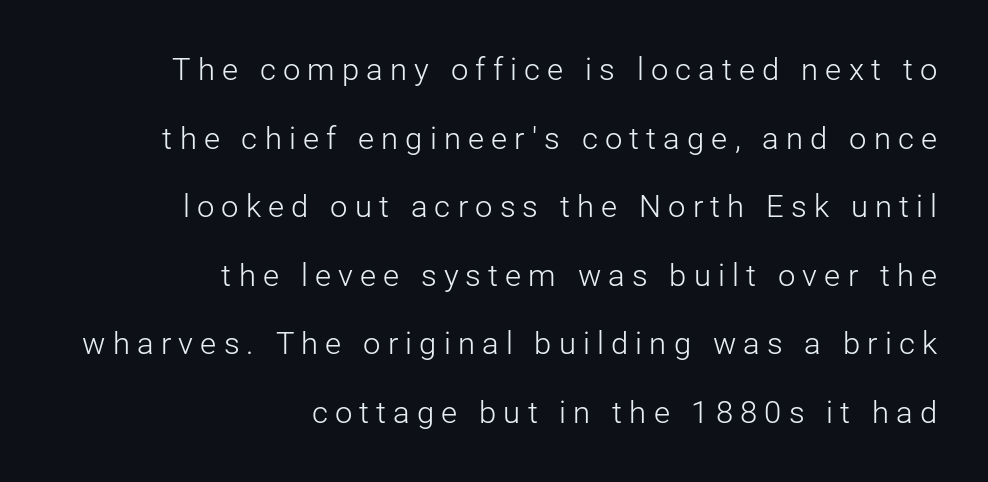
Q: Is the text bold? A: No.
Q: Is the text italic (slanted)? A: No, it is upright.
Q: Is the typeface a serif or a sans-serif typeface? A: Sans-serif.
Q: Is the text underlined? A: No.
Q: How is the paragraph aligned? A: Right-aligned.
Q: Is the spacing between letters normal or unusually wide? A: Unusually wide.
Q: Is the spacing between lines tight, normal or loose? A: Loose.
Q: Width (condensed, normal, or wide)? A: Normal.
Q: Stroke contrast? A: Low.
Q: x-height? A: Medium.
Q: Monospaced? A: No.
